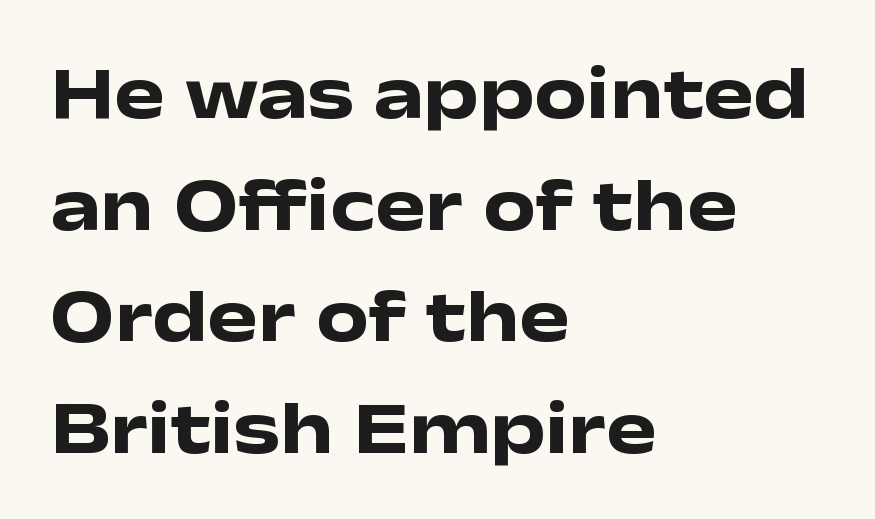
Q: Is the text bold? A: Yes.
Q: Is the text italic (slanted)? A: No, it is upright.
Q: Is the typeface a serif or a sans-serif typeface? A: Sans-serif.
Q: Is the text underlined? A: No.
Q: How is the paragraph aligned? A: Left-aligned.
Q: Is the spacing between letters normal or unusually wide? A: Normal.
Q: Is the spacing between lines tight, normal or loose? A: Normal.
Q: Width (condensed, normal, or wide)? A: Wide.
Q: Stroke contrast? A: Low.
Q: x-height? A: Medium.
Q: Monospaced? A: No.
